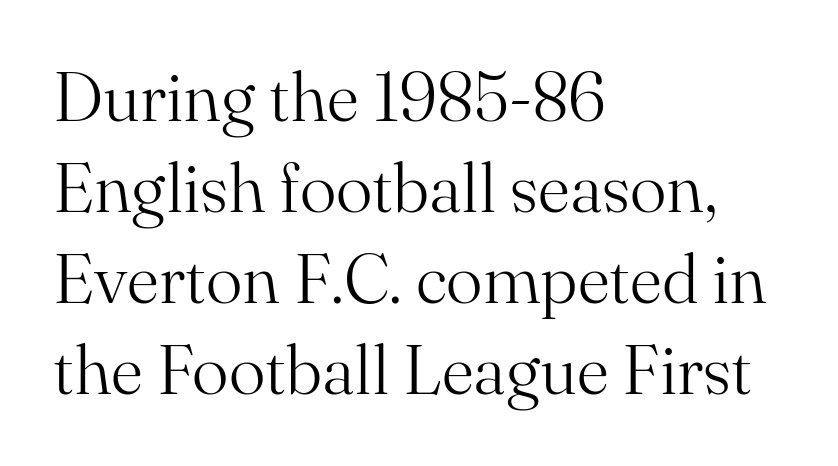
Q: Is the text bold? A: No.
Q: Is the text italic (slanted)? A: No, it is upright.
Q: Is the typeface a serif or a sans-serif typeface? A: Serif.
Q: Is the text underlined? A: No.
Q: How is the paragraph aligned? A: Left-aligned.
Q: Is the spacing between letters normal or unusually wide? A: Normal.
Q: Is the spacing between lines tight, normal or loose? A: Normal.
Q: Width (condensed, normal, or wide)? A: Normal.
Q: Stroke contrast? A: Medium.
Q: x-height? A: Small.
Q: Monospaced? A: No.
